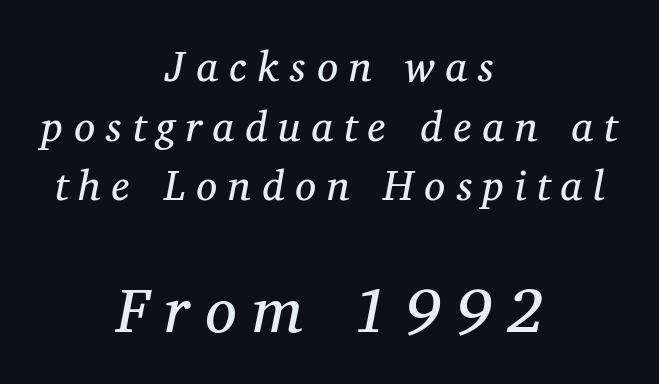
Typographically, this falls in the serif category. The font's italic variant was chosen for this text. Stems here are at most as thick as an everyday book face. Glance below the letters and you will spot only blank space.
